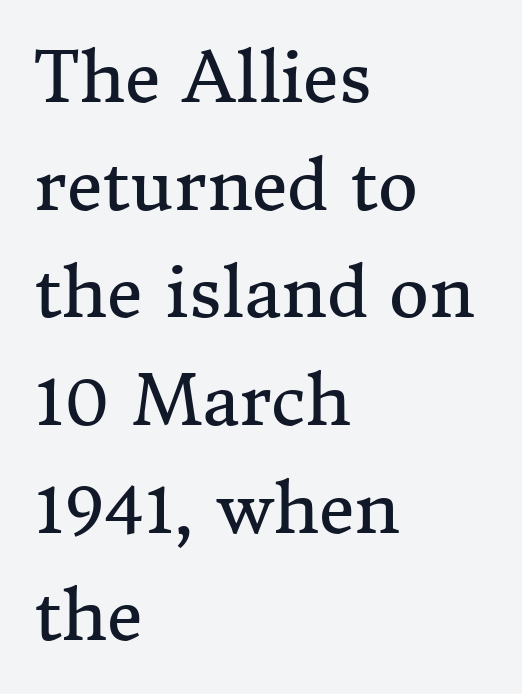
The image shows 69 px regular-weight serif type, upright; set left-aligned, normal line spacing (1.56x), normal letter spacing, not underlined; medium stroke contrast and a medium x-height.
